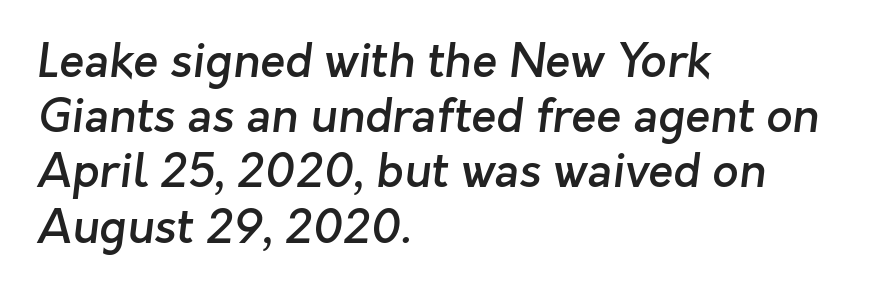
Underline: absent. No extra tracking has been applied to these lines. Weight check: semibold — heavier than regular, not quite bold. Note the varied advance widths — an 'i' is clearly narrower than an 'm'.
